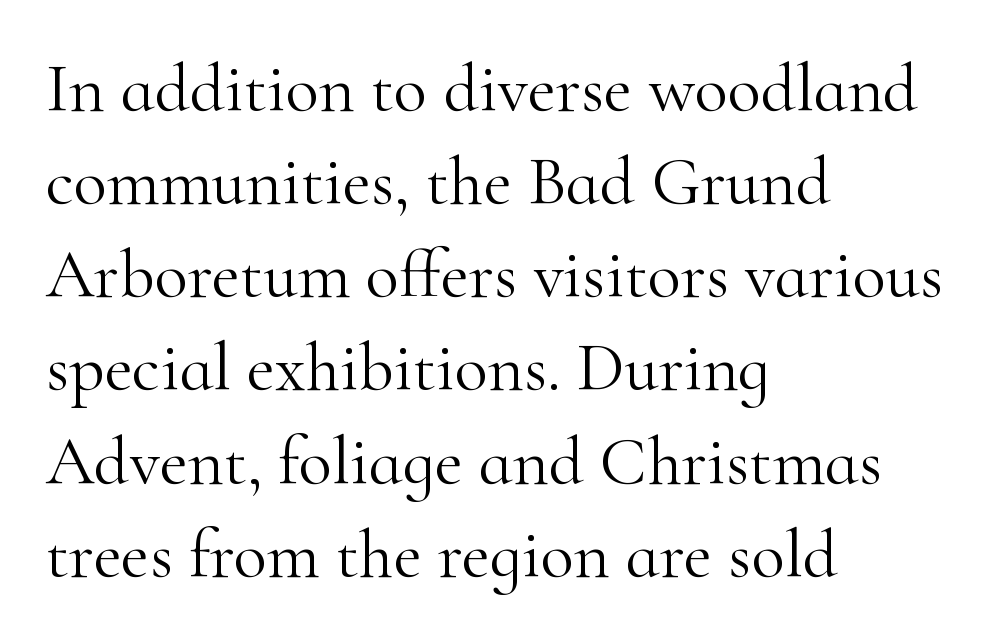
Q: Is the text bold? A: No.
Q: Is the text italic (slanted)? A: No, it is upright.
Q: Is the typeface a serif or a sans-serif typeface? A: Serif.
Q: Is the text underlined? A: No.
Q: How is the paragraph aligned? A: Left-aligned.
Q: Is the spacing between letters normal or unusually wide? A: Normal.
Q: Is the spacing between lines tight, normal or loose? A: Normal.
Q: Width (condensed, normal, or wide)? A: Normal.
Q: Stroke contrast? A: High.
Q: x-height? A: Small.
Q: Monospaced? A: No.
